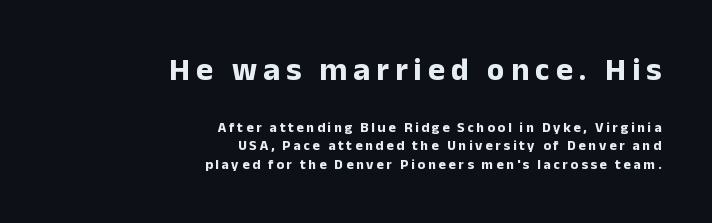
The image shows 32 px bold sans-serif type, upright; set right-aligned, normal line spacing (1.32x), not underlined; the first (top) block is 2.29x larger; low stroke contrast and a medium x-height.
